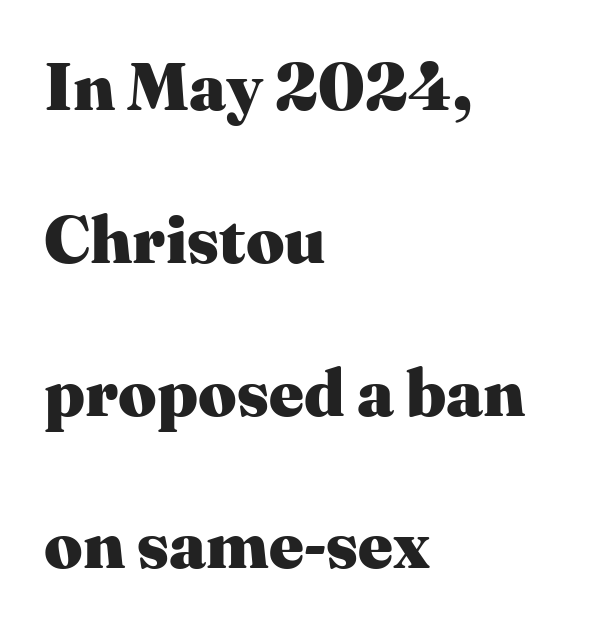
Q: Is the text bold? A: Yes.
Q: Is the text italic (slanted)? A: No, it is upright.
Q: Is the typeface a serif or a sans-serif typeface? A: Serif.
Q: Is the text underlined? A: No.
Q: How is the paragraph aligned? A: Left-aligned.
Q: Is the spacing between letters normal or unusually wide? A: Normal.
Q: Is the spacing between lines tight, normal or loose? A: Loose.
Q: Width (condensed, normal, or wide)? A: Normal.
Q: Stroke contrast? A: Medium.
Q: x-height? A: Medium.
Q: Monospaced? A: No.
